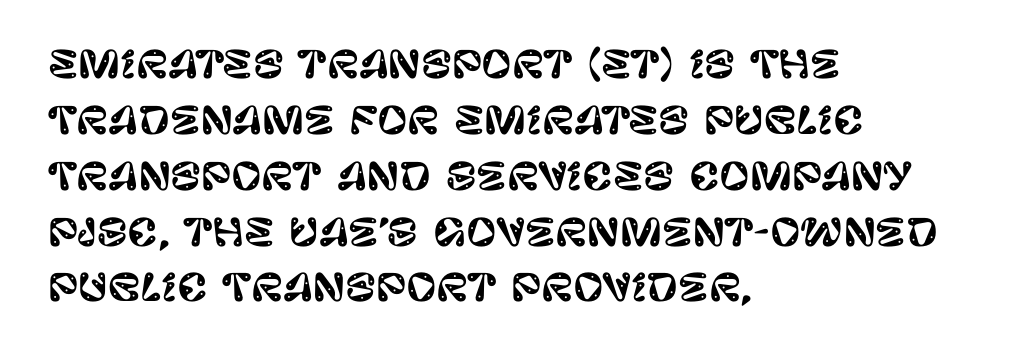
{"serif": "no", "width": "normal", "stroke_contrast": "low", "x_height": "large", "monospaced": "no", "underline": "no", "align": "left", "line_spacing": "normal", "line_spacing_ratio": 1.51, "letter_spacing": "normal", "letter_spacing_em": 0.0, "glyph_px": 37}
